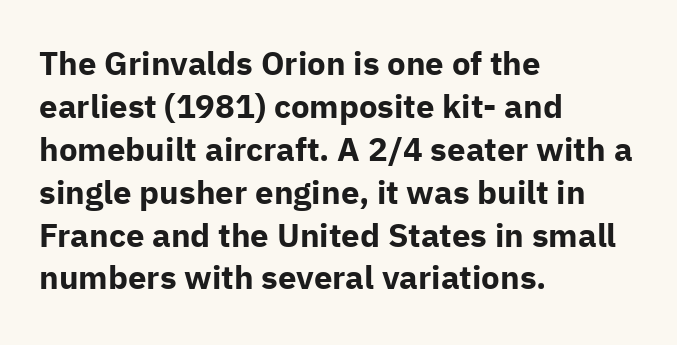
Q: Is the text bold? A: Yes.
Q: Is the text italic (slanted)? A: No, it is upright.
Q: Is the typeface a serif or a sans-serif typeface? A: Sans-serif.
Q: Is the text underlined? A: No.
Q: How is the paragraph aligned? A: Left-aligned.
Q: Is the spacing between letters normal or unusually wide? A: Normal.
Q: Is the spacing between lines tight, normal or loose? A: Normal.
Q: Width (condensed, normal, or wide)? A: Normal.
Q: Stroke contrast? A: Low.
Q: x-height? A: Medium.
Q: Monospaced? A: No.
